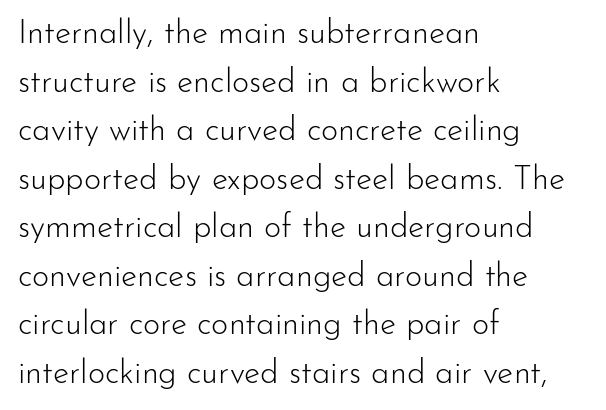
{"serif": "no", "italic": "no", "bold": "no", "weight": "light", "width": "normal", "stroke_contrast": "low", "x_height": "small", "monospaced": "no", "underline": "no", "align": "left", "line_spacing": "normal", "line_spacing_ratio": 1.47, "letter_spacing": "normal", "letter_spacing_em": 0.0, "glyph_px": 33}
